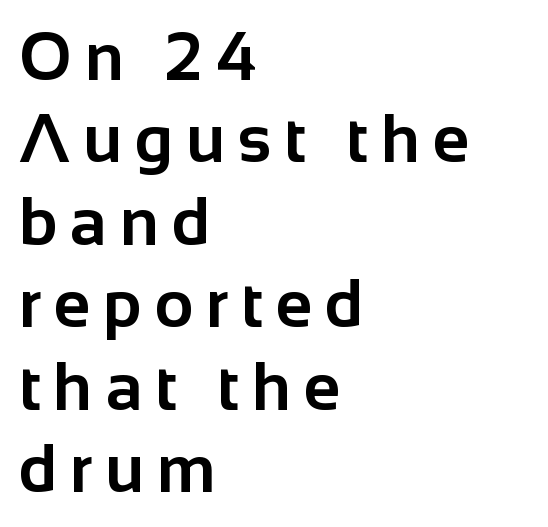
{"serif": "no", "italic": "no", "bold": "yes", "weight": "bold", "width": "normal", "stroke_contrast": "low", "x_height": "medium", "monospaced": "no", "underline": "no", "align": "left", "line_spacing_ratio": 1.23, "glyph_px": 67}
